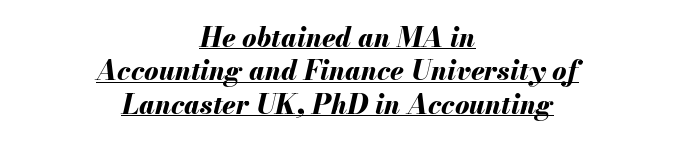
Weight: bold. The typesetter chose a symmetrical, centered arrangement here. In terms of letterspacing, this is plain default setting. Somebody hit Ctrl+U on this one — the words are underlined.
